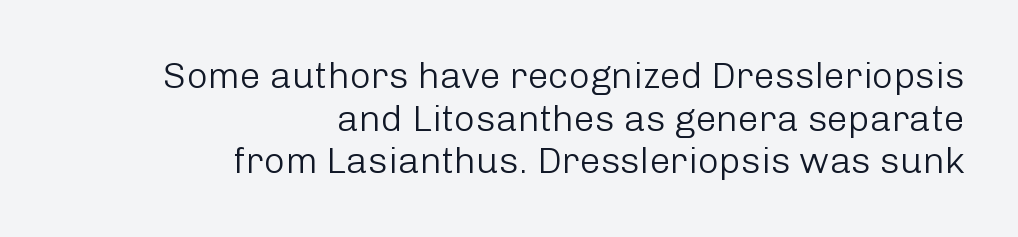
The image shows 37 px light sans-serif type, upright; set right-aligned, tight line spacing (1.15x), normal letter spacing, not underlined; low stroke contrast and a medium x-height.
